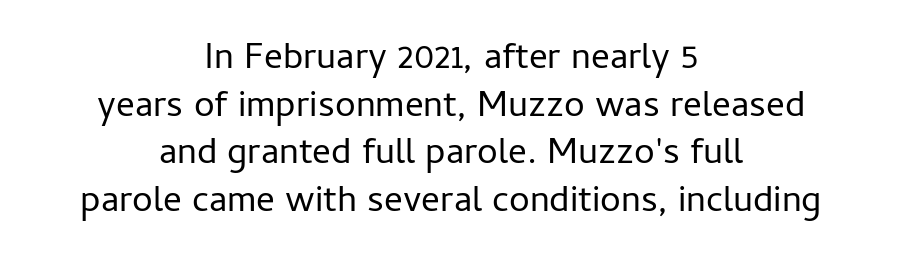
Q: Is the text bold? A: No.
Q: Is the text italic (slanted)? A: No, it is upright.
Q: Is the typeface a serif or a sans-serif typeface? A: Sans-serif.
Q: Is the text underlined? A: No.
Q: How is the paragraph aligned? A: Centered.
Q: Is the spacing between letters normal or unusually wide? A: Normal.
Q: Is the spacing between lines tight, normal or loose? A: Normal.
Q: Width (condensed, normal, or wide)? A: Normal.
Q: Stroke contrast? A: Low.
Q: x-height? A: Medium.
Q: Monospaced? A: No.
